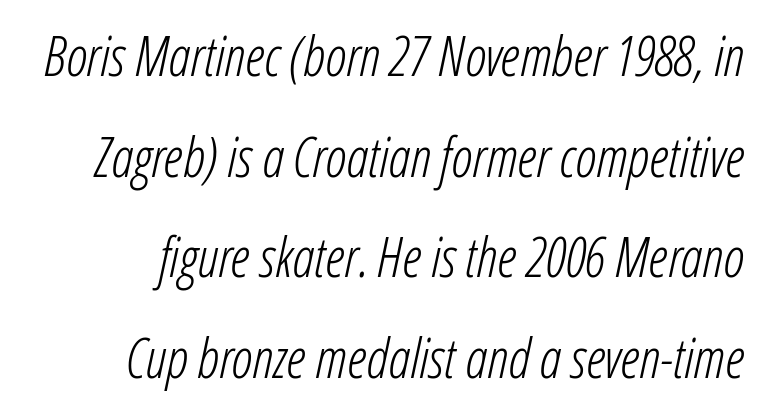
The image shows 55 px light, condensed type, italic (leaning right); set line spacing 1.83x, normal letter spacing, not underlined; low stroke contrast and a medium x-height.
